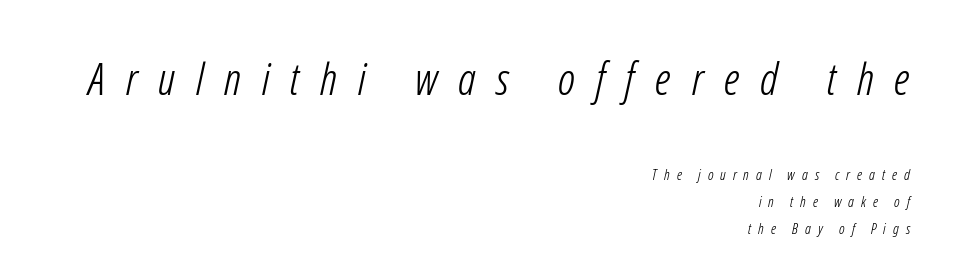
Scale decreases going downward across the two blocks. The face used here is proportionally spaced, like ordinary book or web type. Underline: absent. Caption: multi-line text, flush right, ragged left.
